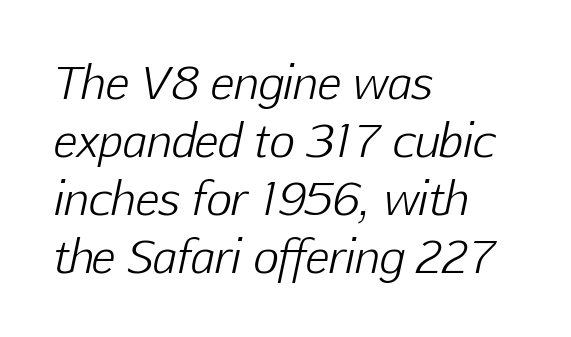
Q: Is the text bold? A: No.
Q: Is the text italic (slanted)? A: Yes, it leans right by about 12 degrees.
Q: Is the text underlined? A: No.
Q: How is the paragraph aligned? A: Left-aligned.
Q: Is the spacing between letters normal or unusually wide? A: Normal.
Q: Is the spacing between lines tight, normal or loose? A: Normal.
Q: Width (condensed, normal, or wide)? A: Normal.
Q: Stroke contrast? A: Low.
Q: x-height? A: Medium.
Q: Monospaced? A: No.
